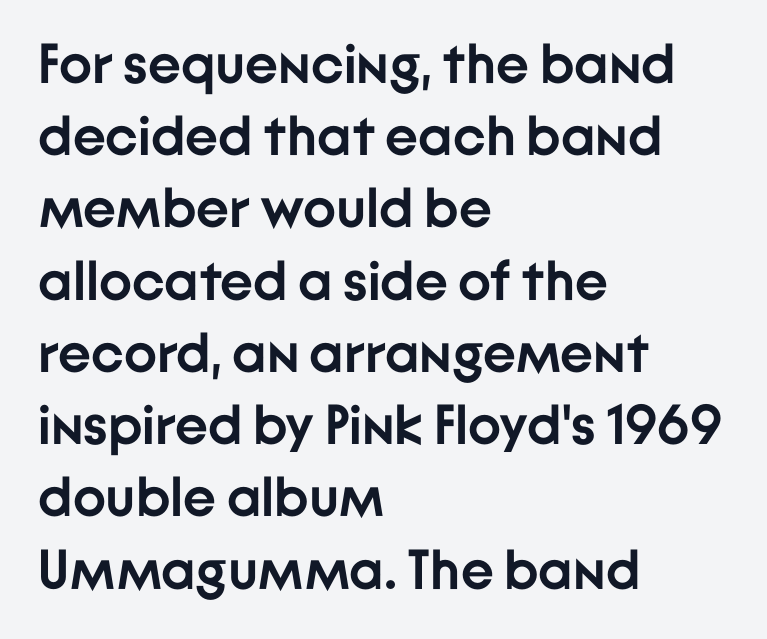
Q: Is the text bold? A: Yes.
Q: Is the text italic (slanted)? A: No, it is upright.
Q: Is the typeface a serif or a sans-serif typeface? A: Sans-serif.
Q: Is the text underlined? A: No.
Q: How is the paragraph aligned? A: Left-aligned.
Q: Is the spacing between letters normal or unusually wide? A: Normal.
Q: Is the spacing between lines tight, normal or loose? A: Normal.
Q: Width (condensed, normal, or wide)? A: Normal.
Q: Stroke contrast? A: Low.
Q: x-height? A: Medium.
Q: Monospaced? A: No.
